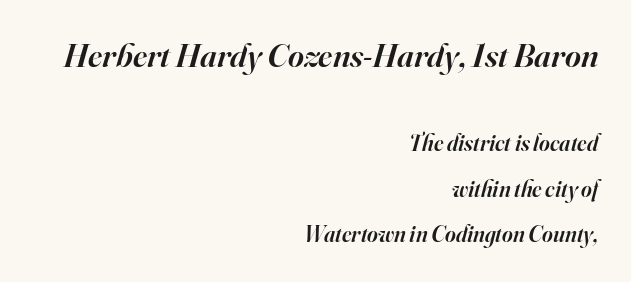
The image shows 34 px semibold serif type, italic (leaning right); set right-aligned, loose line spacing (1.99x), normal letter spacing, not underlined; the first (top) block is 1.48x larger; high stroke contrast and a small x-height.
